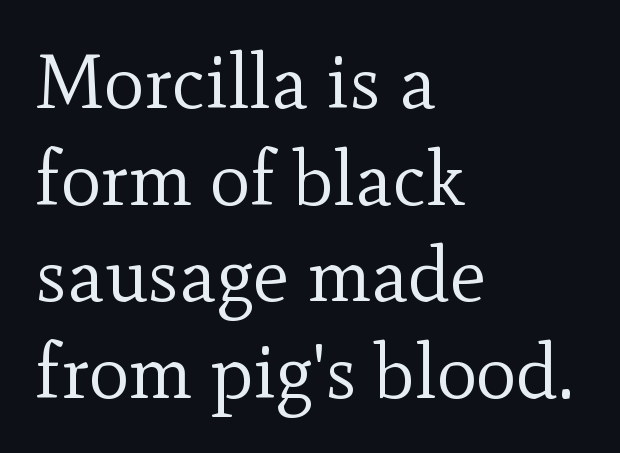
Font category for this specimen: serif. The type is set solid horizontally, with unmodified tracking. The lines in this sample share a left origin and differ only in where they stop. Is this a fixed-width face? No — the glyphs have proportional, varying widths.
